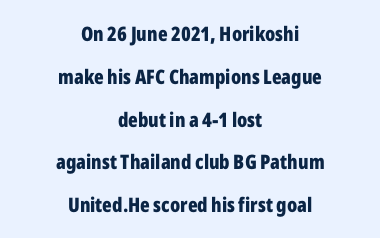
{"italic": "no", "bold": "yes", "underline": "no", "align": "center", "line_spacing": "loose", "line_spacing_ratio": 2.14, "letter_spacing": "normal", "letter_spacing_em": 0.0, "glyph_px": 20}
